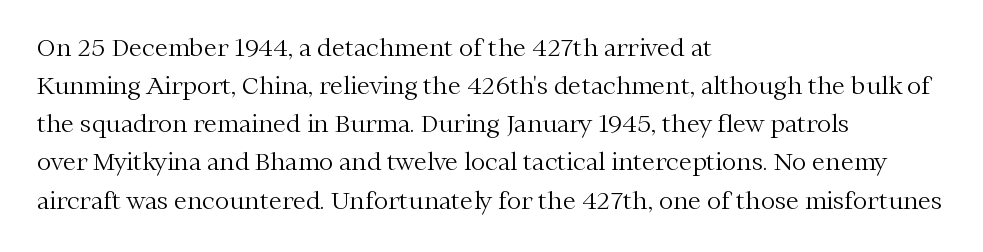
The image shows 24 px text type, upright; set left-aligned, normal line spacing (1.59x), normal letter spacing, not underlined.
